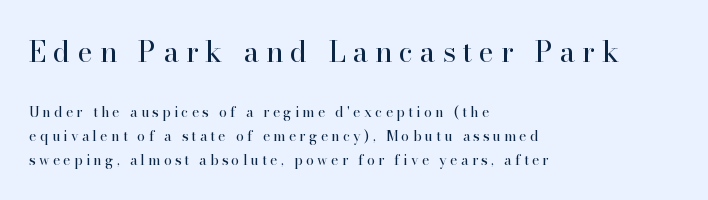
Varying glyph widths throughout — classic text-font behaviour. The lines are quadded left. The area under the type is left untouched. Regular leading.
